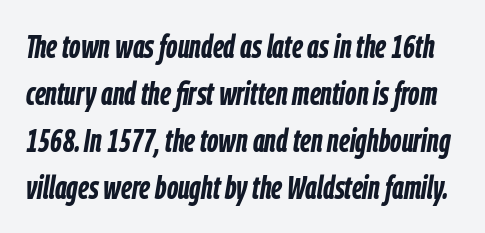
Q: Is the text bold? A: Yes.
Q: Is the text italic (slanted)? A: Yes, it leans right by about 9 degrees.
Q: Is the text underlined? A: No.
Q: Is the spacing between letters normal or unusually wide? A: Normal.
Q: Is the spacing between lines tight, normal or loose? A: Normal.
Q: Width (condensed, normal, or wide)? A: Condensed.
Q: Stroke contrast? A: Low.
Q: x-height? A: Medium.
Q: Monospaced? A: No.
